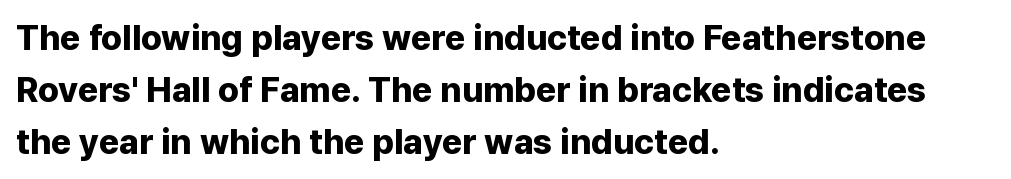
Q: Is the text bold? A: Yes.
Q: Is the text italic (slanted)? A: No, it is upright.
Q: Is the typeface a serif or a sans-serif typeface? A: Sans-serif.
Q: Is the text underlined? A: No.
Q: How is the paragraph aligned? A: Left-aligned.
Q: Is the spacing between letters normal or unusually wide? A: Normal.
Q: Is the spacing between lines tight, normal or loose? A: Normal.
Q: Width (condensed, normal, or wide)? A: Normal.
Q: Stroke contrast? A: Low.
Q: x-height? A: Medium.
Q: Monospaced? A: No.
